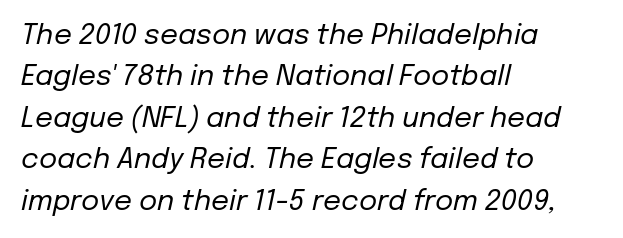
The image shows 28 px regular-weight type, italic (leaning right); set left-aligned, normal line spacing (1.48x), normal letter spacing, not underlined; low stroke contrast and a medium x-height.
